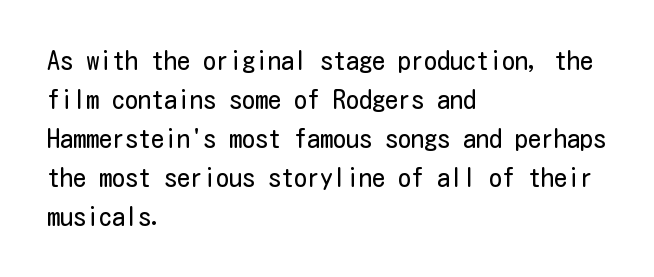
Q: Is the text bold? A: No.
Q: Is the text italic (slanted)? A: No, it is upright.
Q: Is the text underlined? A: No.
Q: How is the paragraph aligned? A: Left-aligned.
Q: Is the spacing between letters normal or unusually wide? A: Normal.
Q: Is the spacing between lines tight, normal or loose? A: Normal.
